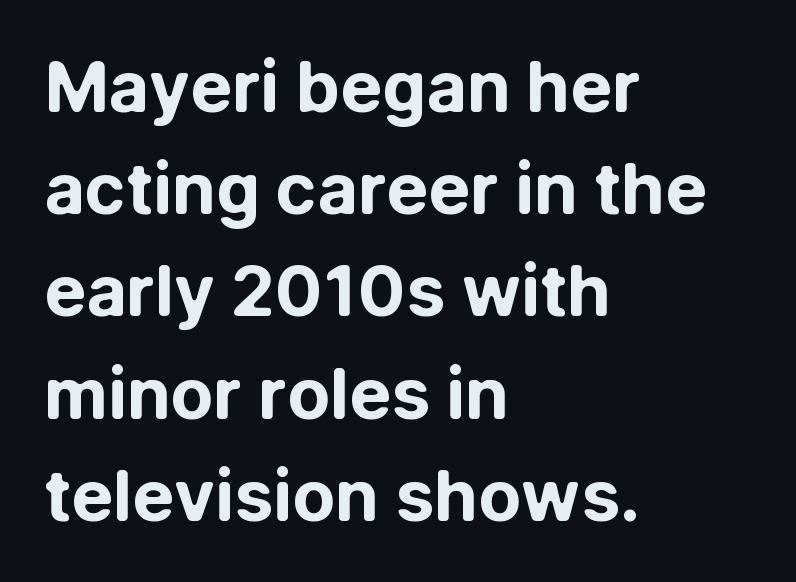
A typesetter would mark this as roman, not italic. Layout note: lines flush left. The string is rendered with underlining switched off. Examine the stroke ends and you'll find no serifs.
